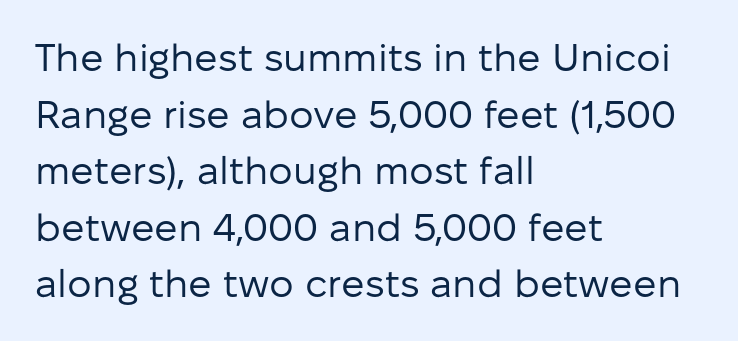
The image shows 39 px regular-weight sans-serif type, upright; set left-aligned, normal line spacing (1.45x), normal letter spacing, not underlined; low stroke contrast and a medium x-height.
